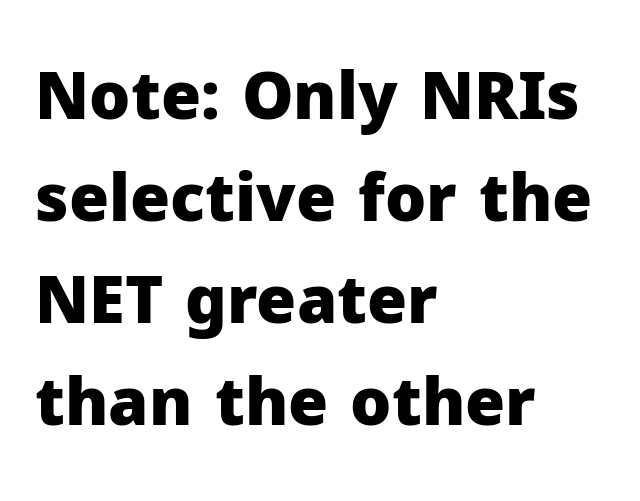
The image shows 65 px heavy sans-serif type, upright; set left-aligned, normal line spacing (1.57x), normal letter spacing, not underlined; low stroke contrast and a medium x-height.
